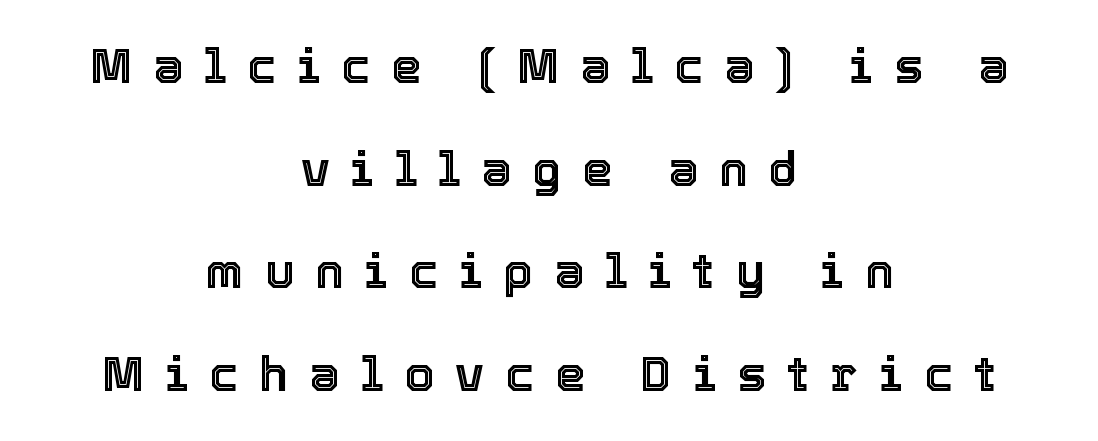
In terms of letterspacing, this is a distinctly airy, spread setting. Centered paragraph, ragged on both sides. These lines are rendered in a variable-pitch font. Quick note: underline off. The typography opts for an upright posture over an oblique one. One glance says open: line gaps are wider than usual.
